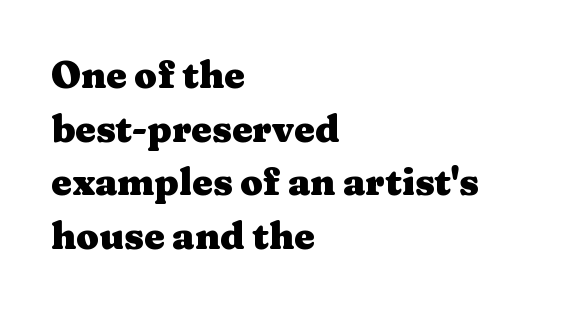
Descenders are the only things crossing below the line. All the whitespace from short lines collects on the right. Nobody touched the tracking dial on this one. Note: serifs present on the glyphs.
